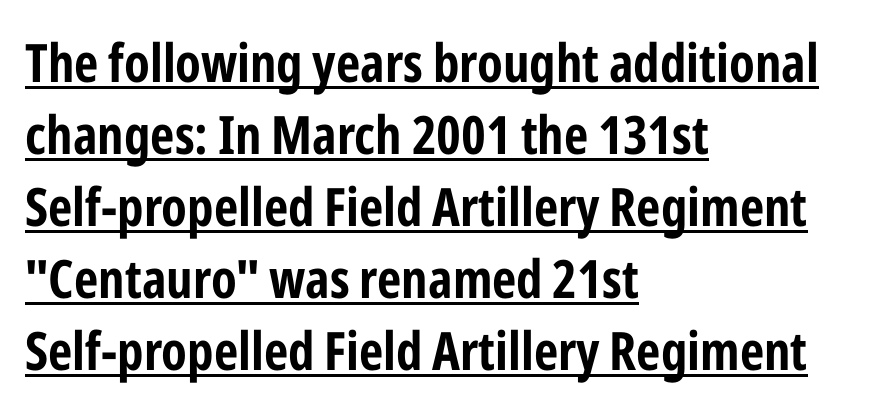
Q: Is the text bold? A: Yes.
Q: Is the text italic (slanted)? A: No, it is upright.
Q: Is the typeface a serif or a sans-serif typeface? A: Sans-serif.
Q: Is the text underlined? A: Yes.
Q: How is the paragraph aligned? A: Left-aligned.
Q: Is the spacing between letters normal or unusually wide? A: Normal.
Q: Is the spacing between lines tight, normal or loose? A: Normal.
Q: Width (condensed, normal, or wide)? A: Condensed.
Q: Stroke contrast? A: Low.
Q: x-height? A: Medium.
Q: Monospaced? A: No.
